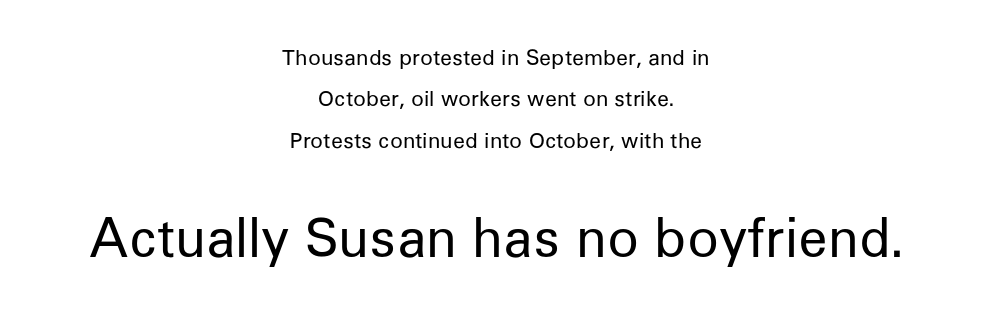
No word sits above an underline. Vertical stems look standard width or narrower in stroke. A great deal of white space separates one row of letters from the next. This rendering employs a face without finishing strokes, i.e., a sans-serif. The letters advance in unequal steps, a hallmark of proportional type. Which of the two is more prominent by size? The second, at the bottom.
